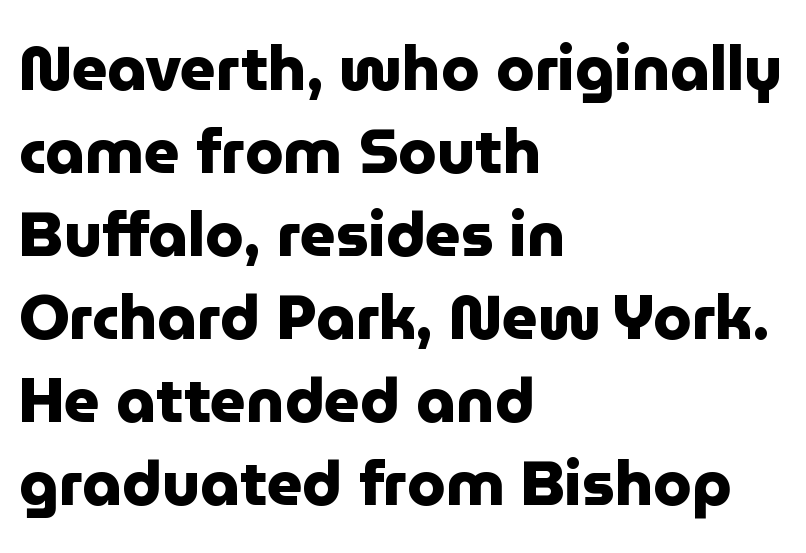
{"serif": "no", "italic": "no", "bold": "yes", "weight": "heavy", "width": "normal", "stroke_contrast": "low", "x_height": "medium", "monospaced": "no", "underline": "no", "align": "left", "line_spacing": "normal", "line_spacing_ratio": 1.34, "letter_spacing": "normal", "letter_spacing_em": 0.0, "glyph_px": 62}
